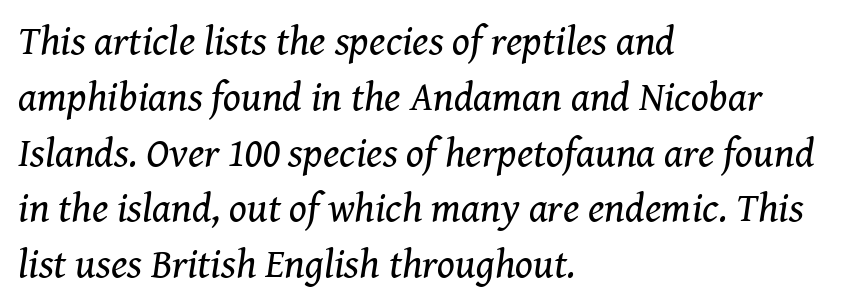
Whoever set this chose a conventional vertical rhythm. Rule under the text: the space is simply empty. The paragraph has a hard left edge and a soft right edge. Bold? No — there's no thickening of the strokes. Quick note: italic.
